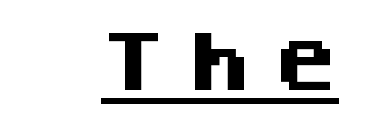
{"serif": "no", "italic": "no", "bold": "yes", "weight": "heavy", "width": "normal", "stroke_contrast": "medium", "x_height": "large", "monospaced": "yes", "underline": "yes", "letter_spacing": "wide", "letter_spacing_em": 0.32, "glyph_px": 65}
